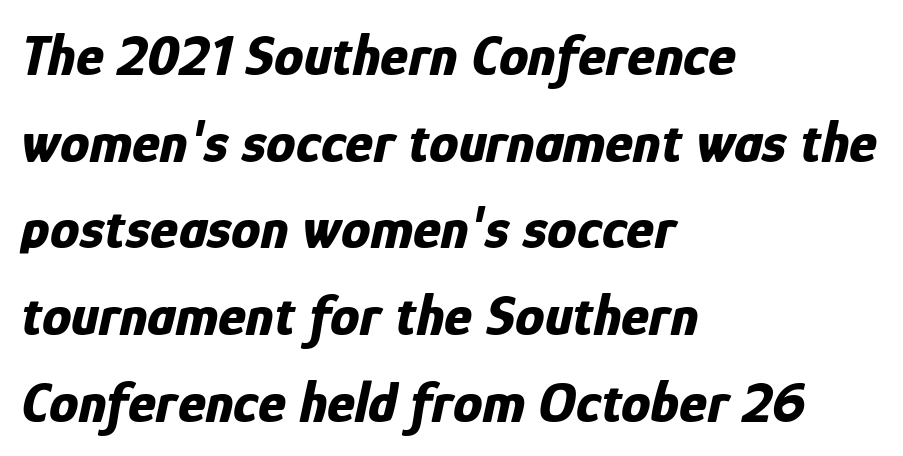
{"italic": "yes", "lean": "right", "slant_degrees": 12, "bold": "yes", "weight": "bold", "width": "condensed", "stroke_contrast": "low", "x_height": "medium", "monospaced": "no", "underline": "no", "align": "left", "line_spacing": "normal", "line_spacing_ratio": 1.47, "letter_spacing": "normal", "letter_spacing_em": 0.0, "glyph_px": 59}
